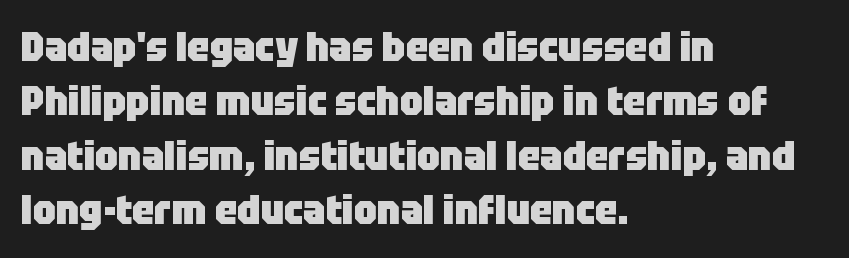
The image shows 40 px heavy sans-serif type, upright; set left-aligned, normal line spacing (1.36x), normal letter spacing, not underlined; low stroke contrast and a large x-height.
